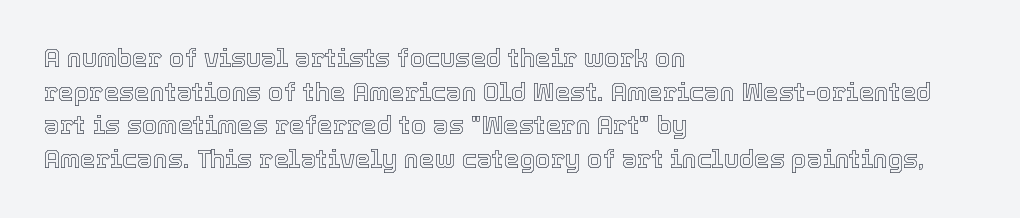
Q: Is the text italic (slanted)? A: No, it is upright.
Q: Is the text underlined? A: No.
Q: How is the paragraph aligned? A: Left-aligned.
Q: Is the spacing between letters normal or unusually wide? A: Normal.
Q: Is the spacing between lines tight, normal or loose? A: Normal.
